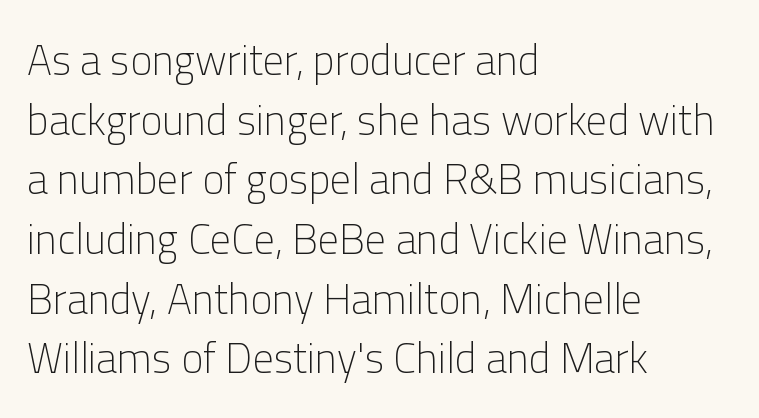
The image shows 42 px light sans-serif type, upright; set left-aligned, normal line spacing (1.42x), normal letter spacing, not underlined; low stroke contrast and a medium x-height.
